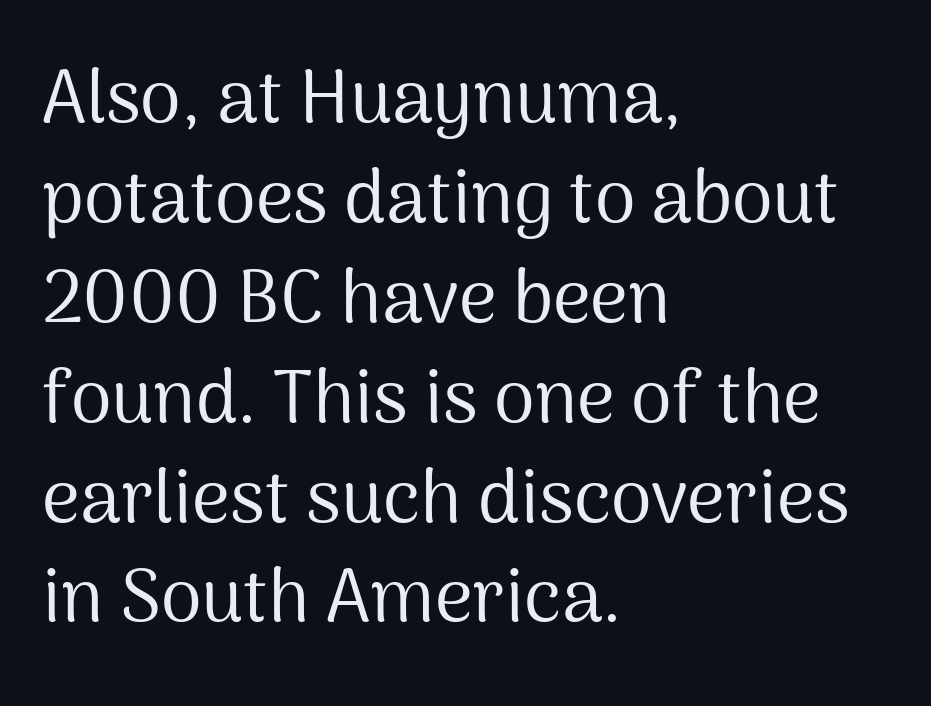
The image shows 74 px regular-weight sans-serif type, upright; set left-aligned, normal line spacing (1.35x), normal letter spacing, not underlined; medium stroke contrast and a medium x-height.
